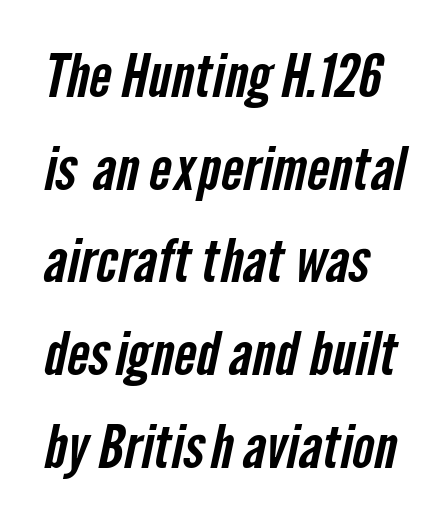
Q: Is the typeface a serif or a sans-serif typeface? A: Sans-serif.
Q: Is the text underlined? A: No.
Q: Is the spacing between letters normal or unusually wide? A: Normal.
Q: Is the spacing between lines tight, normal or loose? A: Normal.
Q: Width (condensed, normal, or wide)? A: Condensed.
Q: Stroke contrast? A: Low.
Q: x-height? A: Medium.
Q: Monospaced? A: No.
